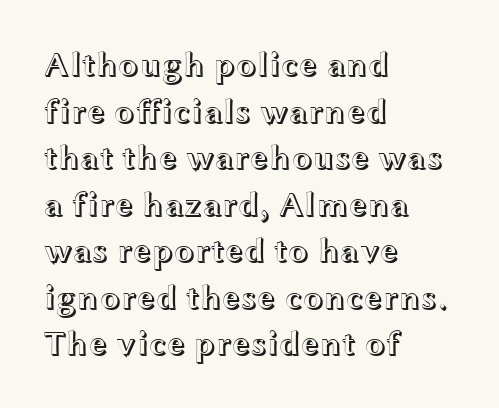
The image shows 34 px wide type, upright; set left-aligned, normal line spacing (1.37x), normal letter spacing, not underlined; a medium x-height.
